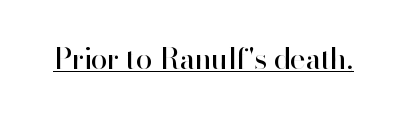
A sans-serif font was chosen for this passage. Spacing verdict: proportional, widths tailored to each character. A typesetter would call this zero additional tracking. Unbolded letterforms with no extra heft. Does the lettering tilt? It doesn't — this is upright. The lettering is marked with a stroke running underneath it.
